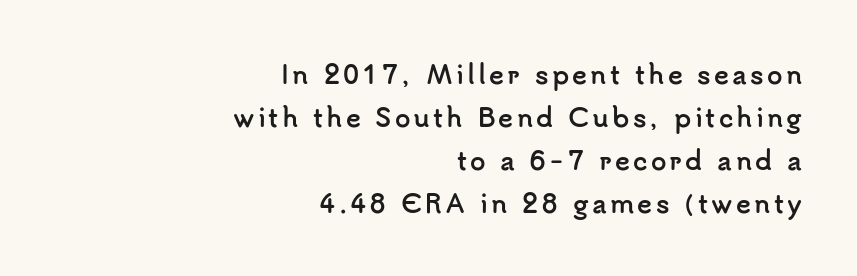
Strong, thick strokes mark this as bold type. The paragraph has a hard right edge and a soft left edge. Posture: straight, roman, zero tilt. The space directly below the letters is spotless.
